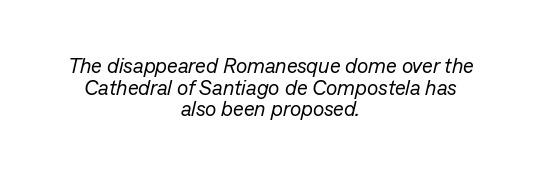
The image shows 21 px text type, italic (leaning right); set centered, tight line spacing (1.03x), normal letter spacing, not underlined.
